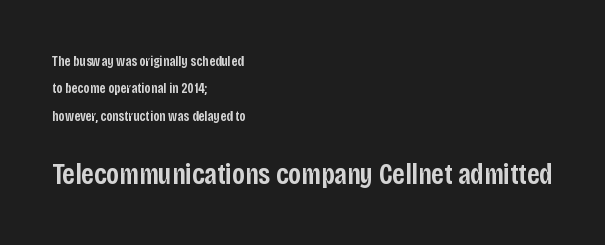
The image shows 29 px semibold, condensed sans-serif type, upright; set left-aligned, loose line spacing (1.95x), normal letter spacing, not underlined; the second (bottom) block is 2.07x larger; low stroke contrast and a large x-height.
